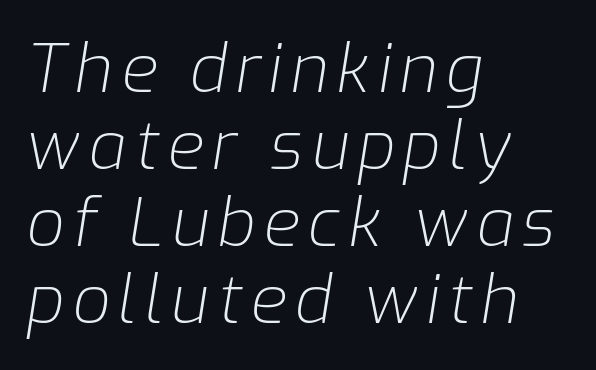
{"italic": "yes", "lean": "right", "slant_degrees": 9, "bold": "no", "weight": "light", "width": "normal", "stroke_contrast": "low", "x_height": "medium", "monospaced": "no", "underline": "no", "align": "left", "line_spacing": "tight", "line_spacing_ratio": 1.15, "glyph_px": 67}
